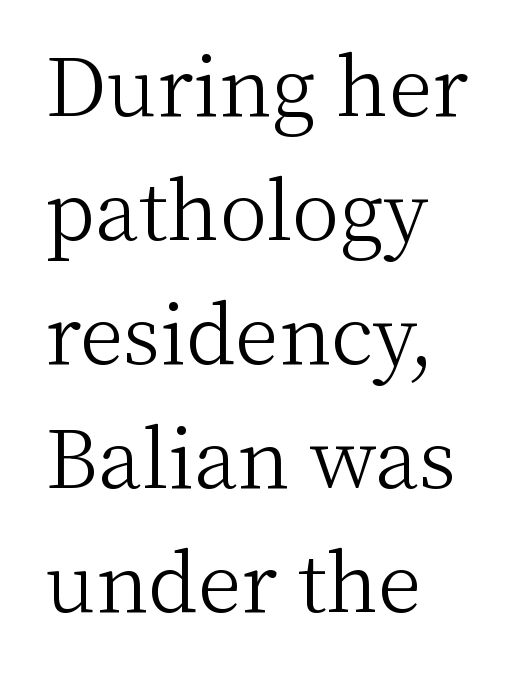
{"serif": "yes", "italic": "no", "bold": "no", "weight": "light", "width": "normal", "stroke_contrast": "medium", "x_height": "medium", "monospaced": "no", "underline": "no", "align": "left", "line_spacing": "normal", "line_spacing_ratio": 1.55, "letter_spacing": "normal", "letter_spacing_em": 0.0, "glyph_px": 80}
